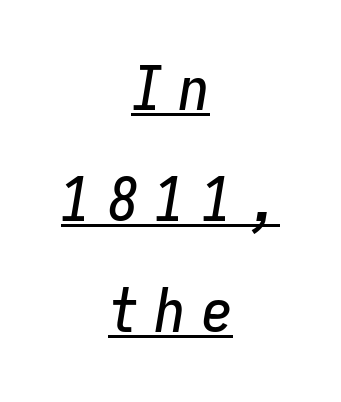
Q: Is the text italic (slanted)? A: Yes, it leans right by about 9 degrees.
Q: Is the text underlined? A: Yes.
Q: How is the paragraph aligned? A: Centered.
Q: Is the spacing between letters normal or unusually wide? A: Unusually wide.
Q: Width (condensed, normal, or wide)? A: Condensed.
Q: Stroke contrast? A: Low.
Q: x-height? A: Medium.
Q: Monospaced? A: Yes.
